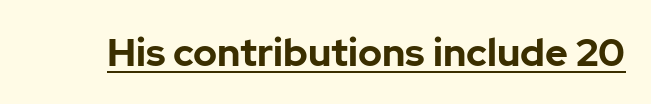
Q: Is the text bold? A: Yes.
Q: Is the text italic (slanted)? A: No, it is upright.
Q: Is the typeface a serif or a sans-serif typeface? A: Sans-serif.
Q: Is the text underlined? A: Yes.
Q: Is the spacing between letters normal or unusually wide? A: Normal.
Q: Width (condensed, normal, or wide)? A: Normal.
Q: Stroke contrast? A: Low.
Q: x-height? A: Medium.
Q: Monospaced? A: No.
